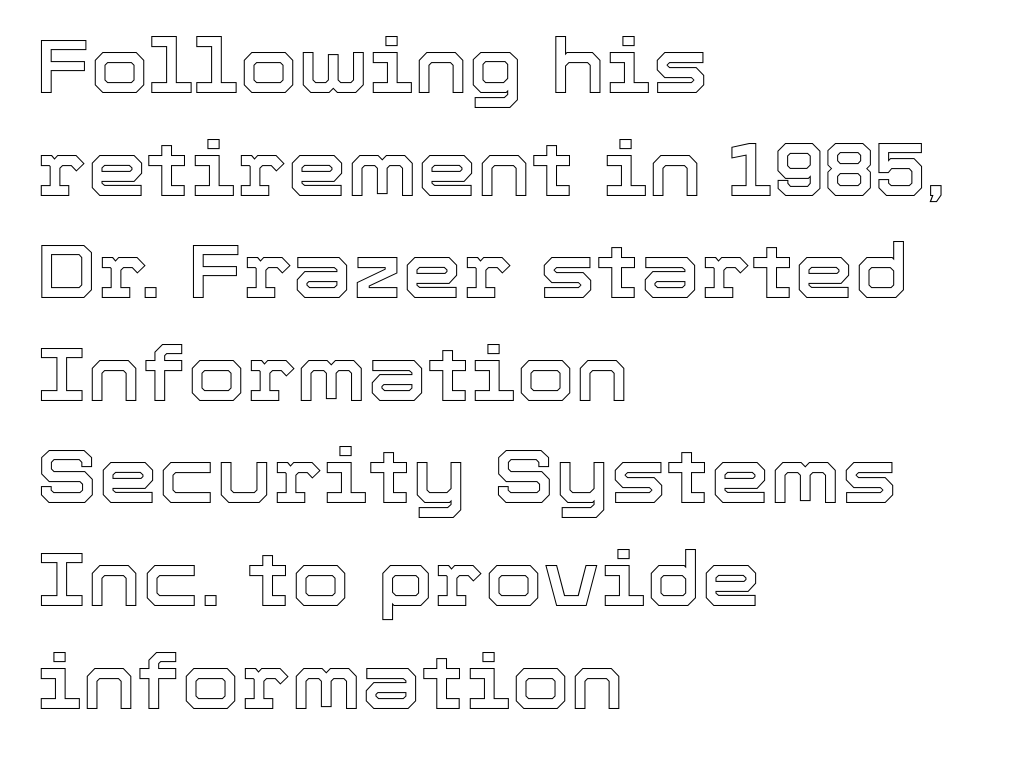
{"italic": "no", "width": "normal", "x_height": "medium", "monospaced": "no", "underline": "no", "align": "left", "line_spacing": "normal", "line_spacing_ratio": 1.35, "letter_spacing": "normal", "letter_spacing_em": 0.0, "glyph_px": 76}
